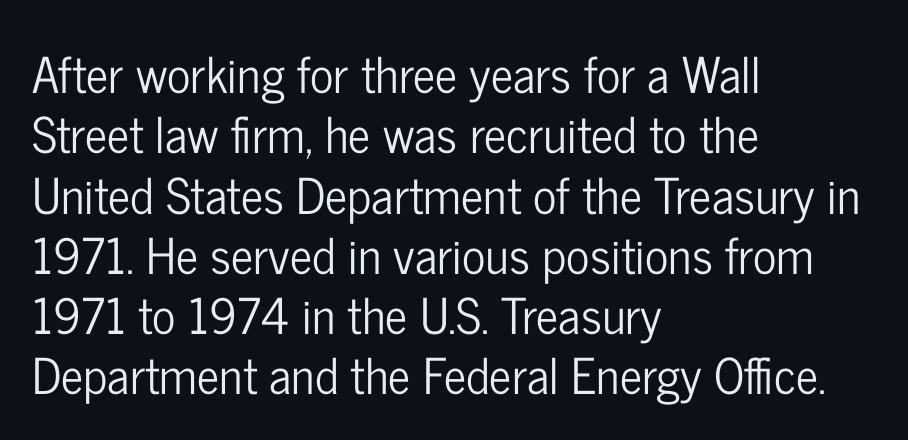
The image shows 49 px condensed sans-serif type, upright; set left-aligned, line spacing 1.23x, normal letter spacing, not underlined; low stroke contrast and a medium x-height.
